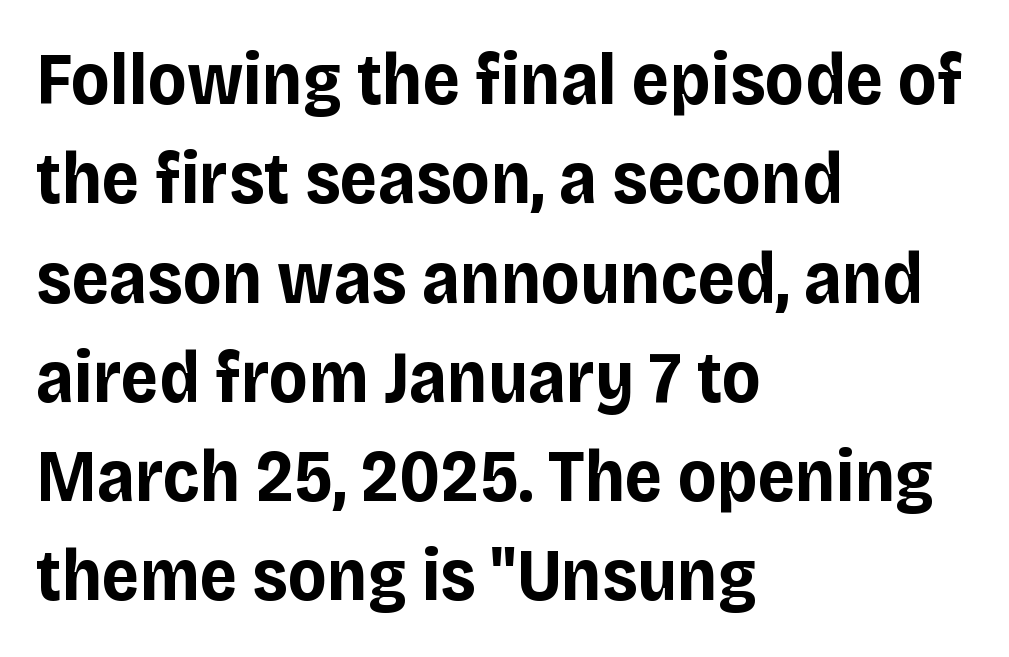
A normal amount of white space separates one row of letters from the next. Varying glyph widths throughout — classic text-font behaviour. The text was rendered using a sans face with plain stroke endings. Does the weight exceed regular? Yes, all the way to bold.
